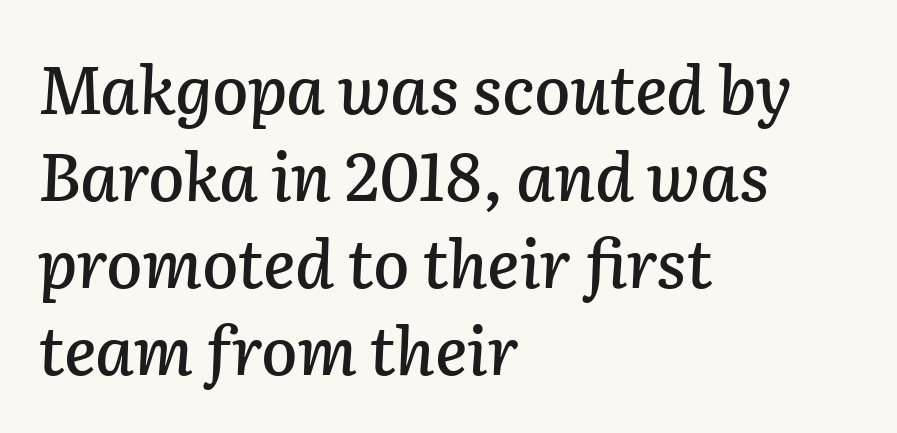
You could not count columns in this text — the font is proportionally spaced. Words float on clear page, feet unadorned. Normally led — the rows are evenly, conventionally spaced. There's an unmistakable incline to the writing here. The compositor pushed each line to the left boundary.
